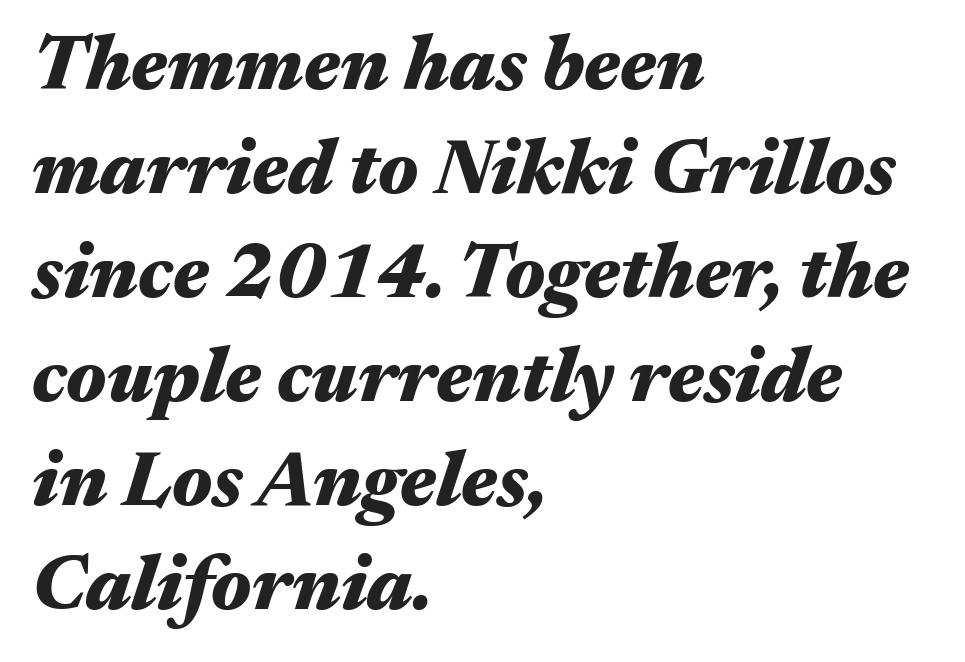
The image shows 77 px heavy, wide type, italic (leaning right); set left-aligned, normal line spacing (1.35x), normal letter spacing, not underlined; medium stroke contrast and a medium x-height.
